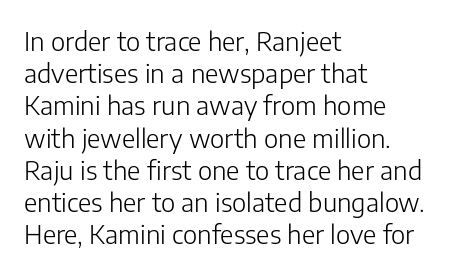
{"italic": "no", "bold": "no", "underline": "no", "align": "left", "line_spacing_ratio": 1.24, "letter_spacing": "normal", "letter_spacing_em": 0.0, "glyph_px": 26}
